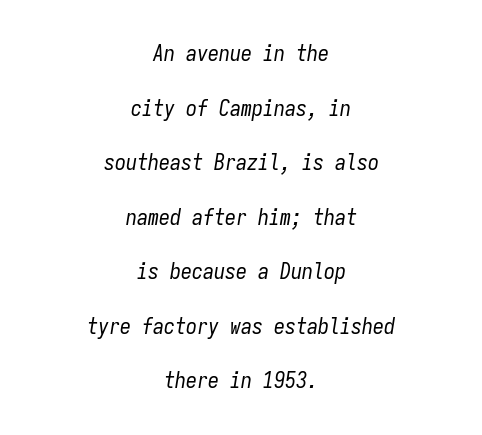
{"italic": "yes", "lean": "right", "slant_degrees": 9, "bold": "no", "underline": "no", "align": "center", "line_spacing": "loose", "line_spacing_ratio": 2.48, "letter_spacing": "normal", "letter_spacing_em": 0.0, "glyph_px": 22}
